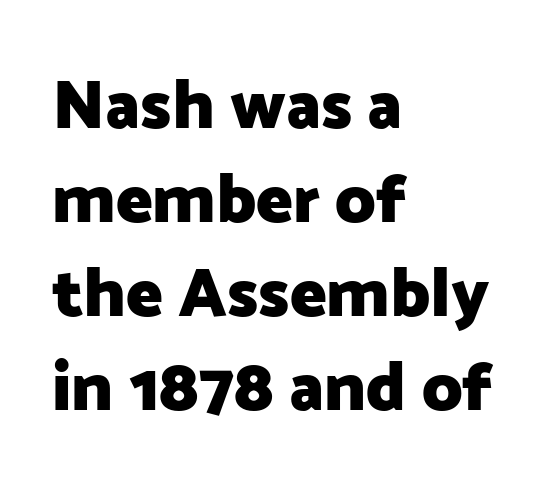
Think of a printed novel: that variable character pitch is what you see here. Rows of type keep a routine distance in the vertical direction. No word sits above an underline. A typesetter would call this zero additional tracking.
